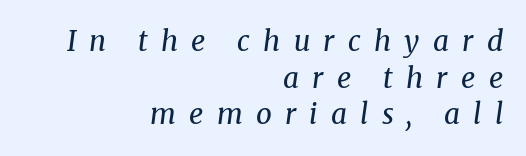
The letters advance in unequal steps, a hallmark of proportional type. The rendering applies a slant to the glyphs. All the whitespace from short lines collects on the left. One glance says typical: line gaps are just what's usual.
